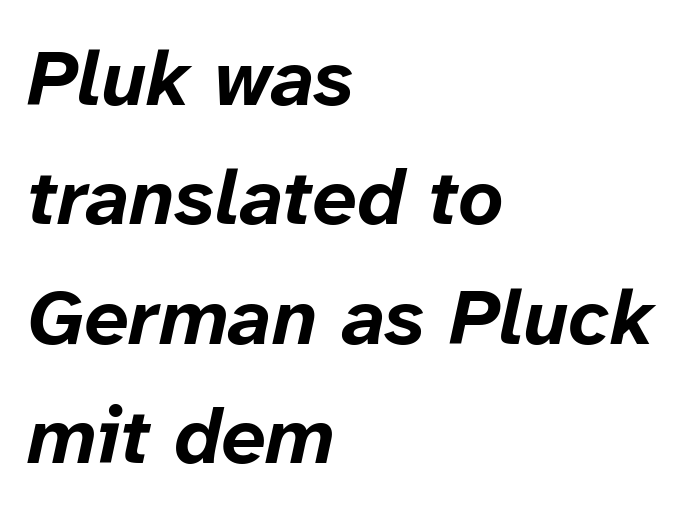
The image shows 79 px bold type, italic (leaning right); set left-aligned, normal line spacing (1.51x), normal letter spacing, not underlined; low stroke contrast and a medium x-height.
